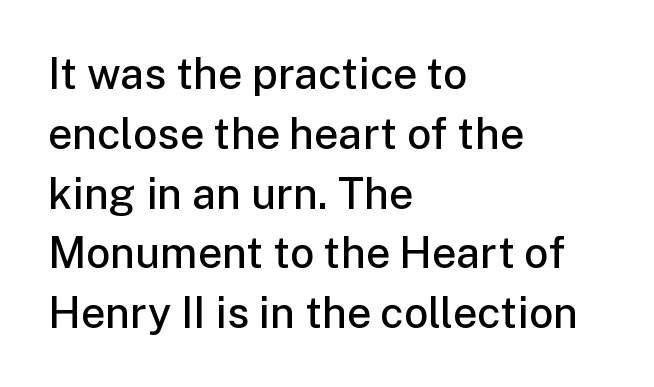
Just letters on the line, the space beneath them empty. The block of text has a typical density, with ordinary space between rows. Every stem runs plumb, perpendicular to the baseline. What stands out about the letter spacing? Nothing — it is the standard amount.
